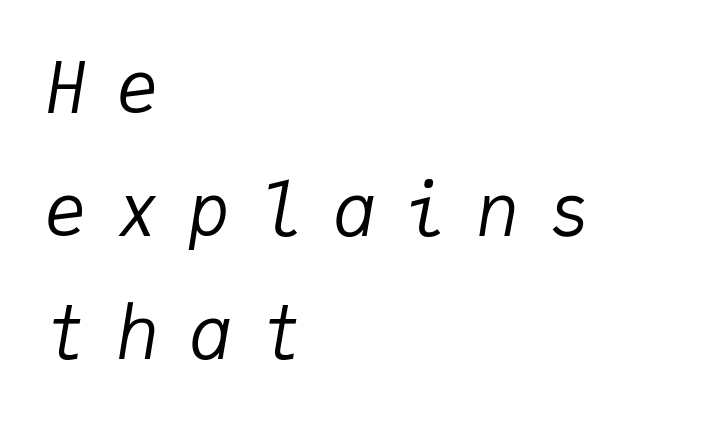
The image shows 72 px regular-weight type, italic (leaning right), monospaced; set left-aligned, line spacing 1.71x, unusually wide letter spacing (+0.4 em), not underlined; low stroke contrast and a medium x-height.
